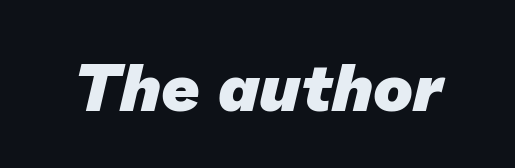
{"serif": "no", "bold": "yes", "weight": "heavy", "width": "normal", "stroke_contrast": "low", "x_height": "medium", "monospaced": "no", "underline": "no", "letter_spacing": "normal", "letter_spacing_em": 0.0, "glyph_px": 67}
